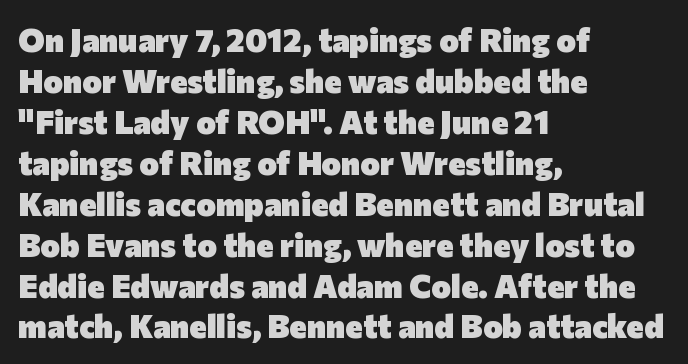
Q: Is the text bold? A: Yes.
Q: Is the text italic (slanted)? A: No, it is upright.
Q: Is the typeface a serif or a sans-serif typeface? A: Sans-serif.
Q: Is the text underlined? A: No.
Q: How is the paragraph aligned? A: Left-aligned.
Q: Is the spacing between letters normal or unusually wide? A: Normal.
Q: Width (condensed, normal, or wide)? A: Normal.
Q: Stroke contrast? A: Low.
Q: x-height? A: Medium.
Q: Monospaced? A: No.
